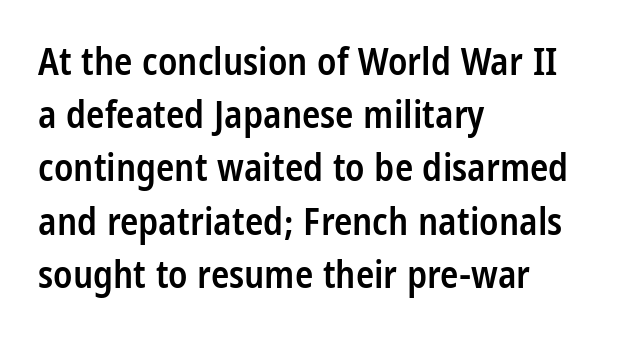
{"serif": "no", "italic": "no", "bold": "semi", "weight": "semibold", "width": "condensed", "stroke_contrast": "low", "x_height": "large", "monospaced": "no", "underline": "no", "align": "left", "line_spacing": "normal", "line_spacing_ratio": 1.4, "letter_spacing": "normal", "letter_spacing_em": 0.0, "glyph_px": 38}
